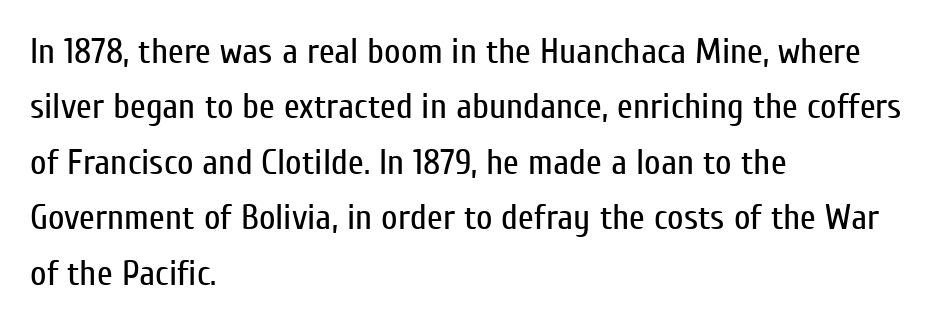
The image shows 36 px regular-weight, condensed sans-serif type, upright; set left-aligned, normal line spacing (1.54x), normal letter spacing, not underlined; low stroke contrast and a medium x-height.
